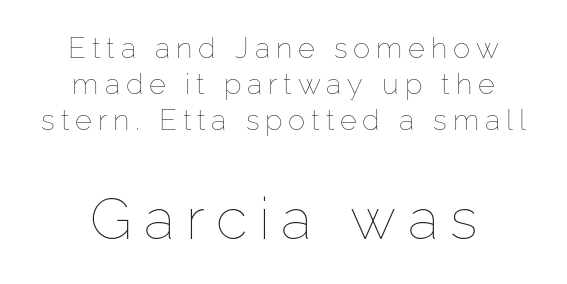
Every character sits straight up, as roman type does. The font sits on the lighter half of the weight spectrum, regular included. Here the designer chose a conventional face with non-uniform glyph widths. Two sizes are in play, and the larger belongs to the second block. No word sits above an underline.
